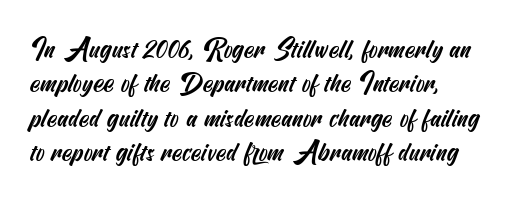
Q: Is the text underlined? A: No.
Q: Is the spacing between letters normal or unusually wide? A: Normal.
Q: Is the spacing between lines tight, normal or loose? A: Normal.
